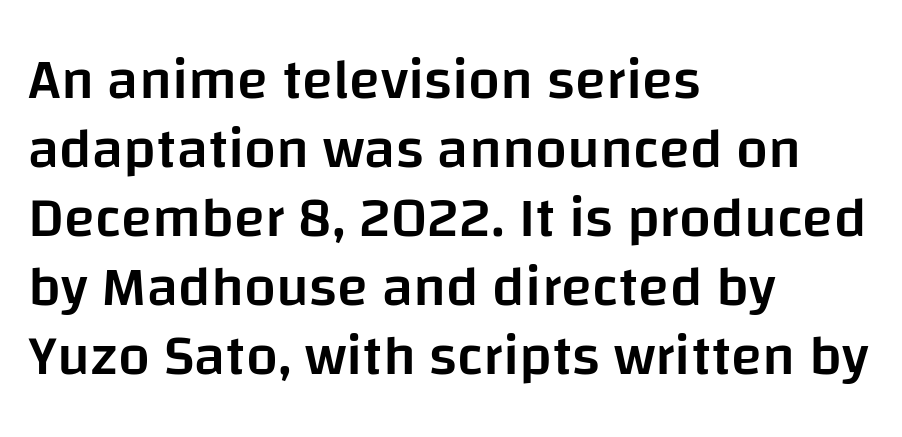
Q: Is the text bold? A: Semi-bold.
Q: Is the text italic (slanted)? A: No, it is upright.
Q: Is the typeface a serif or a sans-serif typeface? A: Sans-serif.
Q: Is the text underlined? A: No.
Q: How is the paragraph aligned? A: Left-aligned.
Q: Is the spacing between letters normal or unusually wide? A: Normal.
Q: Width (condensed, normal, or wide)? A: Normal.
Q: Stroke contrast? A: Low.
Q: x-height? A: Large.
Q: Monospaced? A: No.
